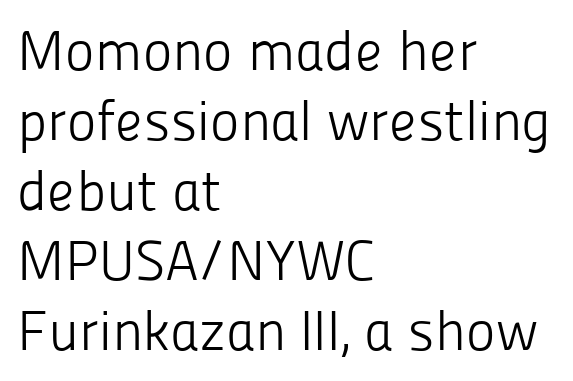
Q: Is the text bold? A: No.
Q: Is the text italic (slanted)? A: No, it is upright.
Q: Is the typeface a serif or a sans-serif typeface? A: Sans-serif.
Q: Is the text underlined? A: No.
Q: How is the paragraph aligned? A: Left-aligned.
Q: Is the spacing between letters normal or unusually wide? A: Normal.
Q: Is the spacing between lines tight, normal or loose? A: Normal.
Q: Width (condensed, normal, or wide)? A: Normal.
Q: Stroke contrast? A: Low.
Q: x-height? A: Medium.
Q: Monospaced? A: No.
